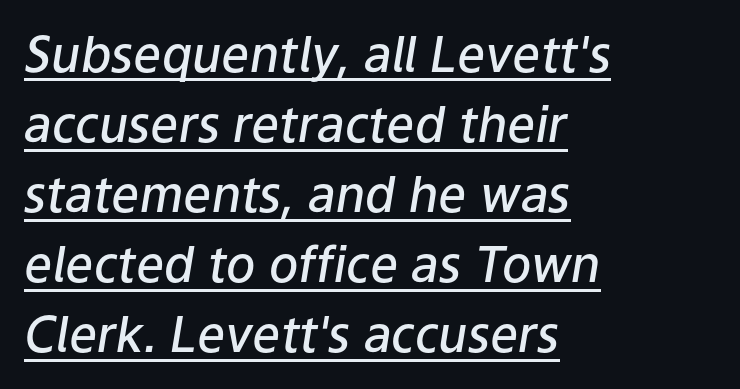
{"italic": "yes", "lean": "right", "slant_degrees": 9, "bold": "semi", "weight": "semibold", "width": "normal", "stroke_contrast": "low", "x_height": "medium", "monospaced": "no", "underline": "yes", "align": "left", "line_spacing": "normal", "line_spacing_ratio": 1.43, "letter_spacing": "normal", "letter_spacing_em": 0.0, "glyph_px": 49}
